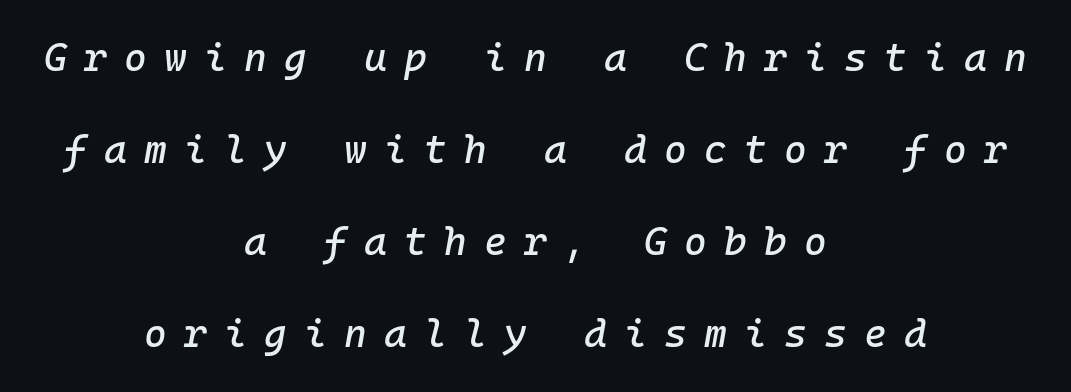
Q: Is the text italic (slanted)? A: Yes, it leans right by about 10 degrees.
Q: Is the text underlined? A: No.
Q: How is the paragraph aligned? A: Centered.
Q: Is the spacing between letters normal or unusually wide? A: Unusually wide.
Q: Is the spacing between lines tight, normal or loose? A: Loose.
Q: Width (condensed, normal, or wide)? A: Normal.
Q: Stroke contrast? A: Low.
Q: x-height? A: Medium.
Q: Monospaced? A: Yes.
